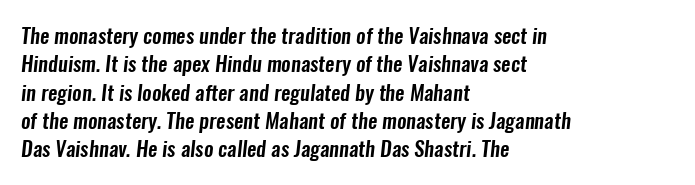
{"underline": "no", "align": "left", "line_spacing": "normal", "line_spacing_ratio": 1.35, "letter_spacing": "normal", "letter_spacing_em": 0.0, "glyph_px": 21}
